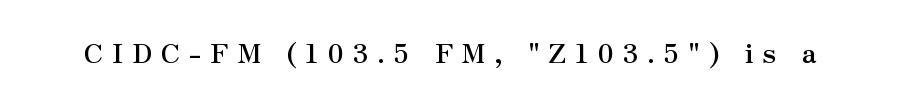
The image shows 27 px bold type, upright; set unusually wide letter spacing (+0.33 em), not underlined.
